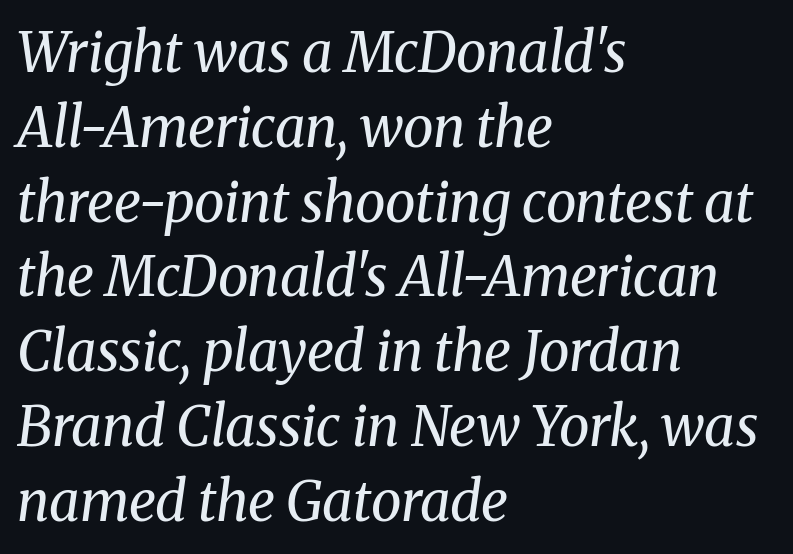
The image shows 55 px regular-weight serif type, italic (leaning right); set left-aligned, normal line spacing (1.36x), normal letter spacing, not underlined; medium stroke contrast and a medium x-height.
